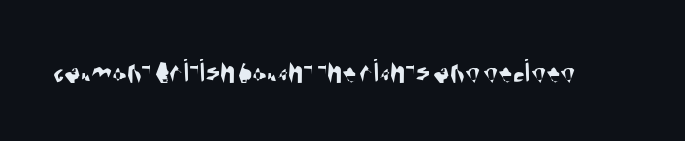
The face used here is a sans, in the tradition of grotesques and geometrics. Is this a fixed-width face? No — the glyphs have proportional, varying widths. No extra tracking has been applied to these lines. Beneath every word, the page is bare.
